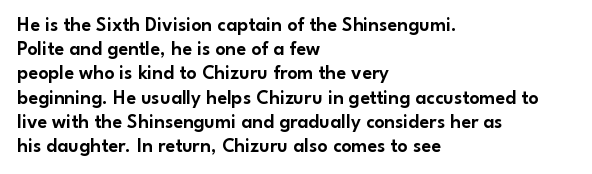
The image shows 20 px text type, upright; set left-aligned, line spacing 1.21x, normal letter spacing, not underlined.
